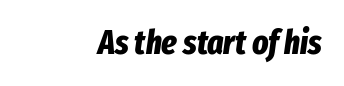
A bare baseline throughout the passage. Character widths vary here, with narrow letters taking less room than wide ones. The typography opts for an oblique posture over an upright one. The compositor pushed each line to the right boundary.
